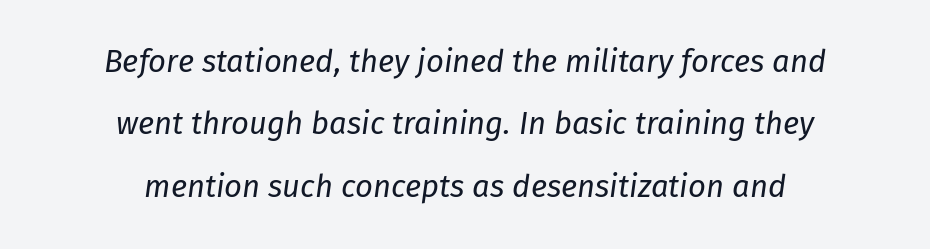
Varying glyph widths throughout — classic text-font behaviour. Is the stroke heavy? The answer is a plain regular-or-lighter. The designer dialed line spacing up above the default. Nobody touched the tracking dial on this one. An italicized treatment has been applied to the whole sample. Bare-footed words on every line.
